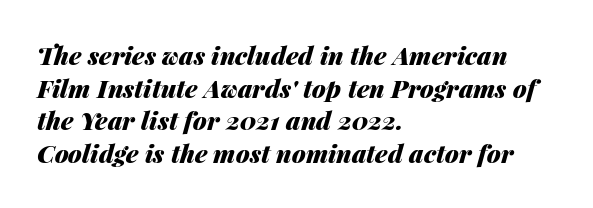
Q: Is the text bold? A: Yes.
Q: Is the text italic (slanted)? A: Yes, it leans right by about 14 degrees.
Q: Is the text underlined? A: No.
Q: How is the paragraph aligned? A: Left-aligned.
Q: Is the spacing between letters normal or unusually wide? A: Normal.
Q: Is the spacing between lines tight, normal or loose? A: Normal.
